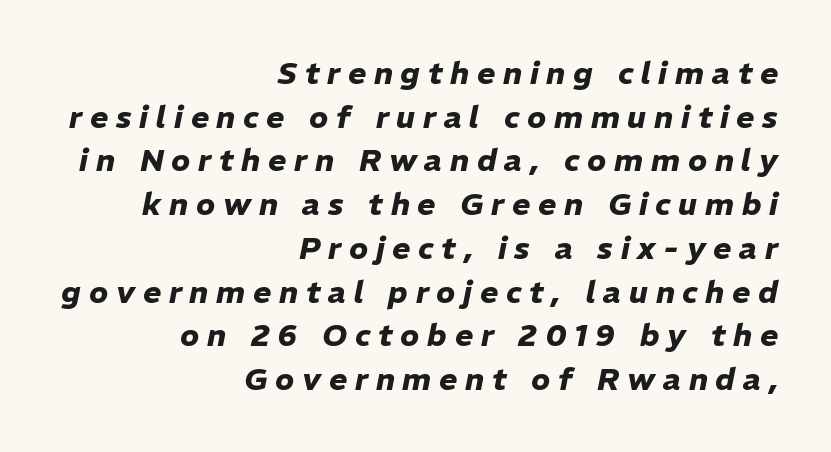
Q: Is the text bold? A: Yes.
Q: Is the text italic (slanted)? A: Yes, it leans right by about 11 degrees.
Q: Is the text underlined? A: No.
Q: How is the paragraph aligned? A: Right-aligned.
Q: Is the spacing between letters normal or unusually wide? A: Unusually wide.
Q: Is the spacing between lines tight, normal or loose? A: Normal.
Q: Width (condensed, normal, or wide)? A: Normal.
Q: Stroke contrast? A: Low.
Q: x-height? A: Medium.
Q: Monospaced? A: No.
